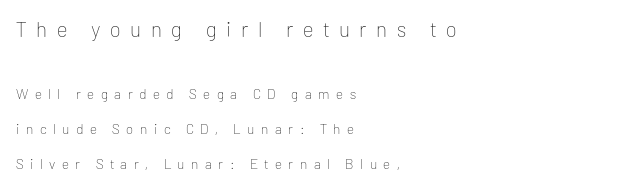
Whoever set this made the first block the dominant, larger element. Italic? Not at all — the glyphs are vertical. Weight: not bold — regular or lighter. Beneath every word, the page is bare. Baseline-to-baseline distance is far greater than the letter height.
